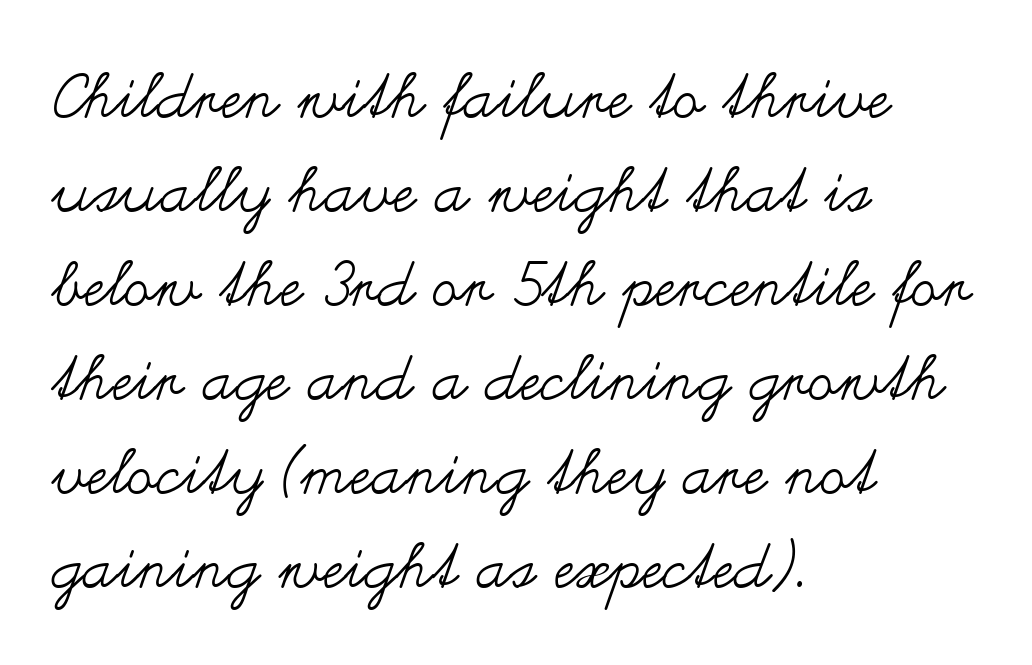
These lines are rendered in a variable-pitch font. The vertical gap from one line to the next is medium. Decoration check: the copy has no underline. No letter is thick-stroked: the sample isn't bold. These lines stack with their left ends in a neat column.
